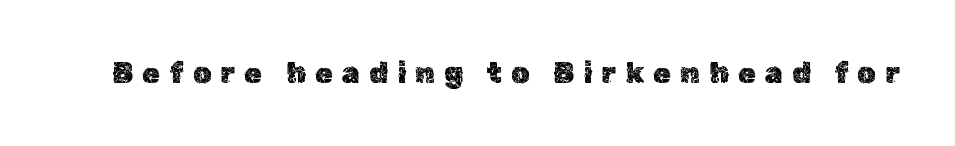
Q: Is the text italic (slanted)? A: No, it is upright.
Q: Is the text underlined? A: No.
Q: Is the spacing between letters normal or unusually wide? A: Unusually wide.
Q: Width (condensed, normal, or wide)? A: Normal.
Q: x-height? A: Medium.
Q: Monospaced? A: No.
